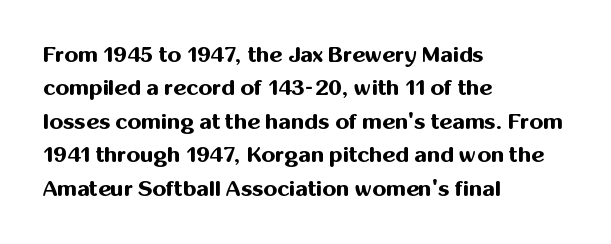
The strip under each line holds only bare page. Between one letter and the next there's only the usual sliver of space. Is there any slant? The stems are plumb. Plenty of ink on the page — the face is bold. Leading matches the norm, producing a regular column.
